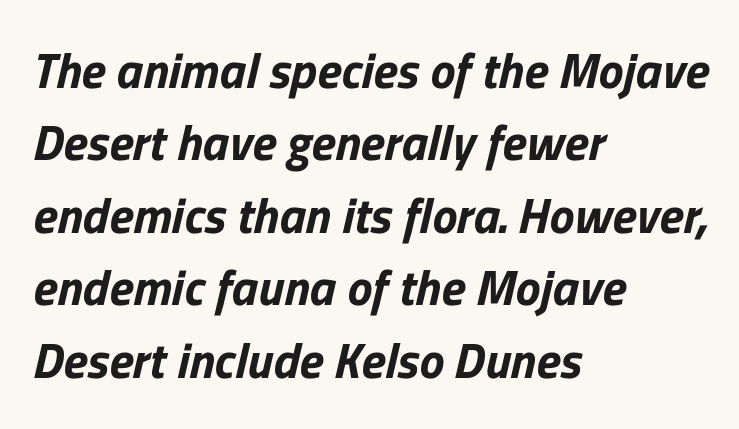
Q: Is the typeface a serif or a sans-serif typeface? A: Sans-serif.
Q: Is the text underlined? A: No.
Q: How is the paragraph aligned? A: Left-aligned.
Q: Is the spacing between letters normal or unusually wide? A: Normal.
Q: Is the spacing between lines tight, normal or loose? A: Normal.
Q: Width (condensed, normal, or wide)? A: Normal.
Q: Stroke contrast? A: Low.
Q: x-height? A: Medium.
Q: Monospaced? A: No.
